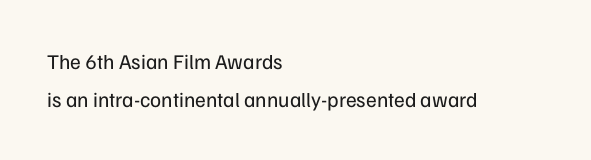
Q: Is the text bold? A: No.
Q: Is the text italic (slanted)? A: No, it is upright.
Q: Is the text underlined? A: No.
Q: How is the paragraph aligned? A: Left-aligned.
Q: Is the spacing between letters normal or unusually wide? A: Normal.
